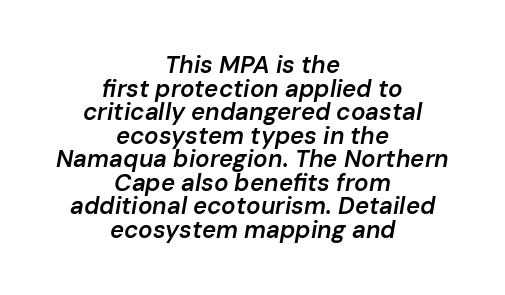
Unmarked baselines from the first word to the last. Alignment: centered. The passage shown stacks its lines with hardly any gap. Default kerning and tracking; the words read as compact shapes. Slightly chunky letters — semibold, I'd say, not full bold.
